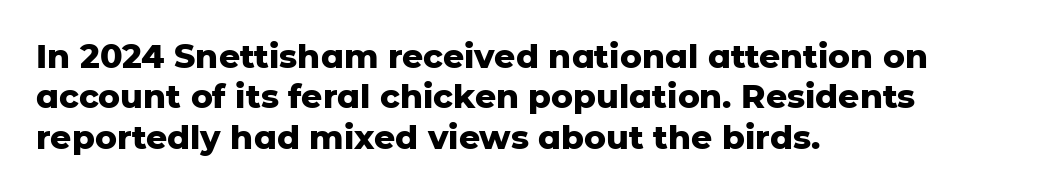
The image shows 33 px heavy sans-serif type, upright; set left-aligned, line spacing 1.22x, normal letter spacing, not underlined; low stroke contrast and a medium x-height.
